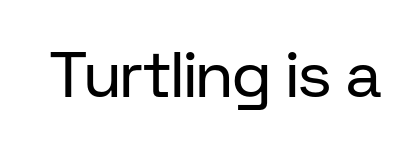
Standard letterfit; no display-style spreading of the glyphs. Nothing sits at the stroke ends, so this counts as sans-serif. Each row of text sits above clean, open space. Weight: not bold — regular or lighter.
